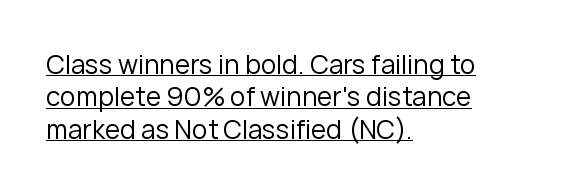
The image shows 26 px text type, upright; set left-aligned, normal line spacing (1.25x), normal letter spacing, underlined.
